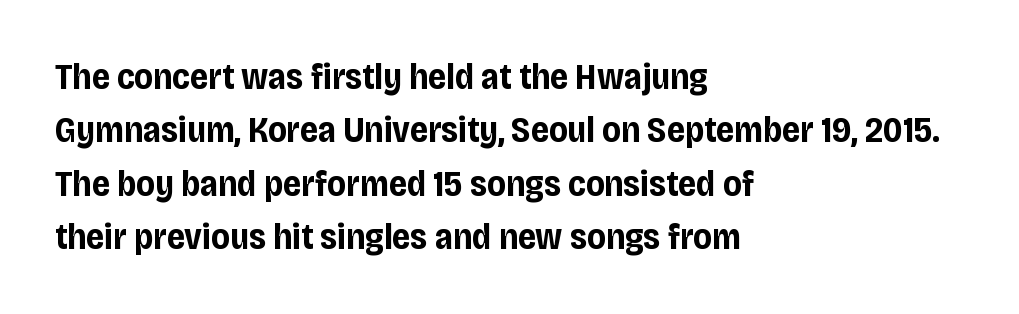
The image shows 36 px bold, condensed sans-serif type, upright; set left-aligned, normal line spacing (1.48x), normal letter spacing, not underlined; low stroke contrast and a large x-height.
